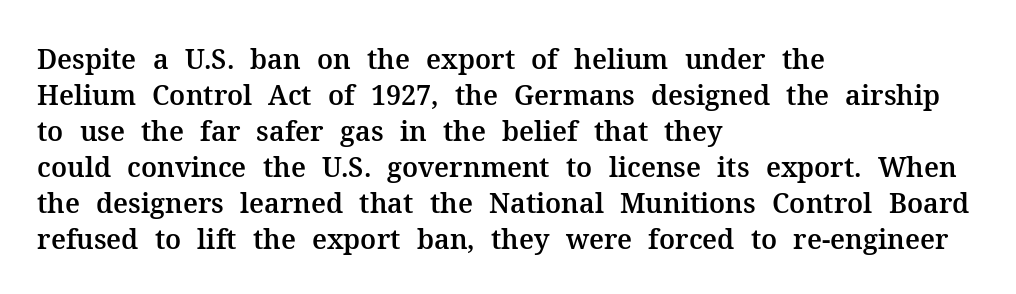
Q: Is the text italic (slanted)? A: No, it is upright.
Q: Is the text underlined? A: No.
Q: How is the paragraph aligned? A: Left-aligned.
Q: Is the spacing between letters normal or unusually wide? A: Normal.
Q: Is the spacing between lines tight, normal or loose? A: Normal.
